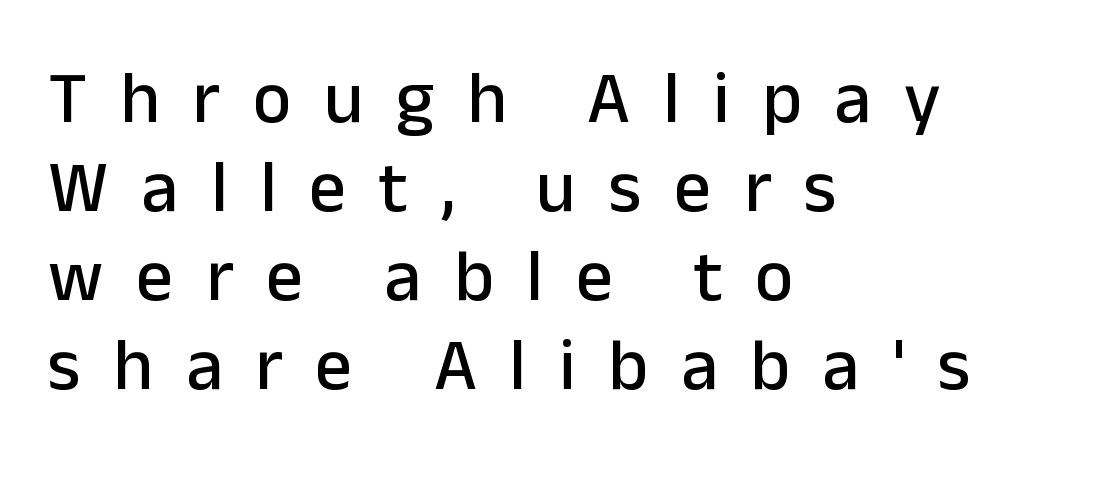
The image shows 73 px sans-serif type, upright; set left-aligned, line spacing 1.22x, unusually wide letter spacing (+0.45 em), not underlined; low stroke contrast and a medium x-height.
